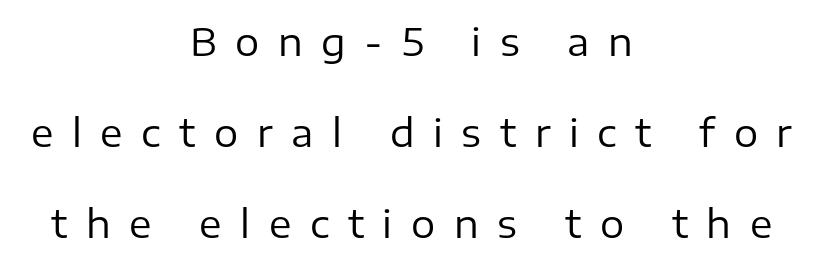
Here the designer chose a conventional face with non-uniform glyph widths. Does the lettering tilt? It doesn't — this is upright. Letters rest on an invisible, unmarked baseline. Observe the absence of serifs on each vertical stroke in this sample. Display-style spreading of the glyphs; the letterfit is very open.
